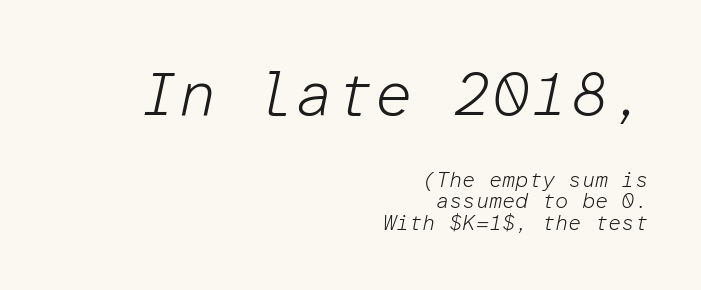
Q: Is the text bold? A: No.
Q: Is the text italic (slanted)? A: Yes, it leans right by about 12 degrees.
Q: Is the text underlined? A: No.
Q: How is the paragraph aligned? A: Right-aligned.
Q: Is the spacing between letters normal or unusually wide? A: Normal.
Q: Is the spacing between lines tight, normal or loose? A: Tight.
Q: Which block of text is set in a larger size, the first (top) or the second (bottom)? A: The first (top) one.
Q: Width (condensed, normal, or wide)? A: Normal.
Q: Stroke contrast? A: Low.
Q: x-height? A: Medium.
Q: Monospaced? A: Yes.
